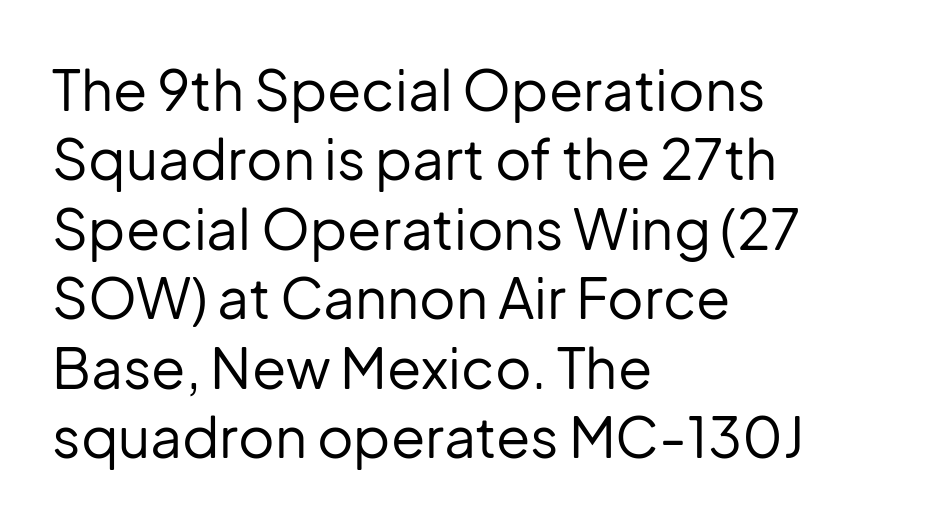
The image shows 56 px regular-weight sans-serif type, upright; set left-aligned, line spacing 1.24x, normal letter spacing, not underlined; low stroke contrast and a medium x-height.
